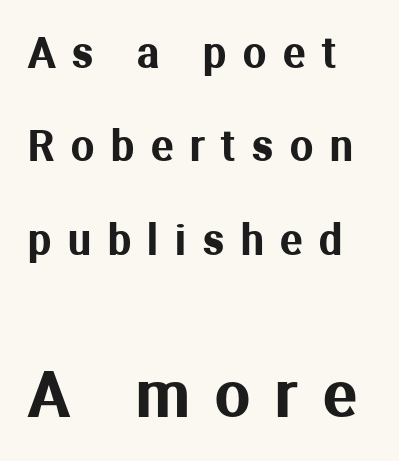
The axis of the letterforms is exactly vertical. Rule under the text: the space is simply empty. Glyph-to-glyph distance is far greater than everyday printed text. Note: no serifs on the glyphs. This layout puts the modest block above and the oversized block below.
